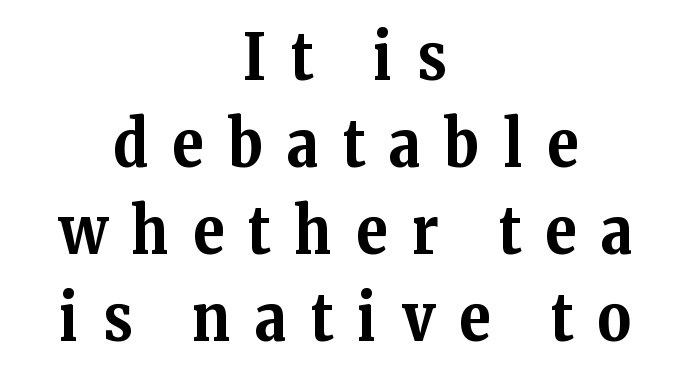
The image shows 65 px bold serif type, upright; set centered, normal line spacing (1.34x), unusually wide letter spacing (+0.38 em), not underlined; medium stroke contrast and a medium x-height.
